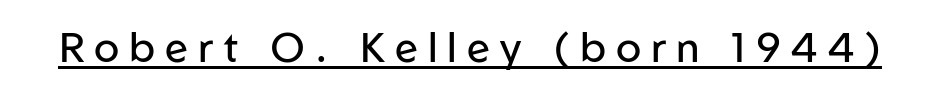
The string is rendered with underlining switched on. Unlike italic type, these characters show no tilt at all. Each word looks stretched out because of the extra space between its letters. Spacing verdict: proportional, widths tailored to each character. Is this a heavy cut? Hardly; it is regular or lighter. Type style note: lacks serifs.
